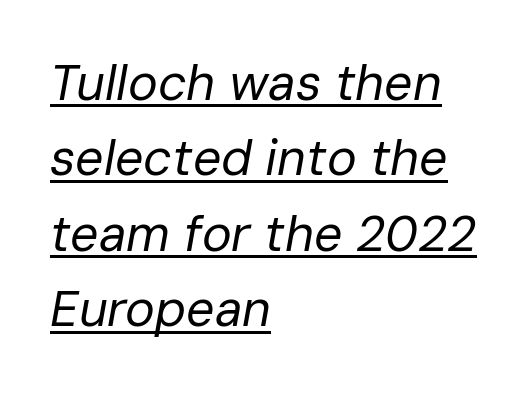
{"italic": "yes", "lean": "right", "slant_degrees": 10, "bold": "no", "weight": "regular", "width": "normal", "stroke_contrast": "low", "x_height": "medium", "monospaced": "no", "underline": "yes", "align": "left", "line_spacing": "normal", "line_spacing_ratio": 1.51, "letter_spacing": "normal", "letter_spacing_em": 0.0, "glyph_px": 50}
